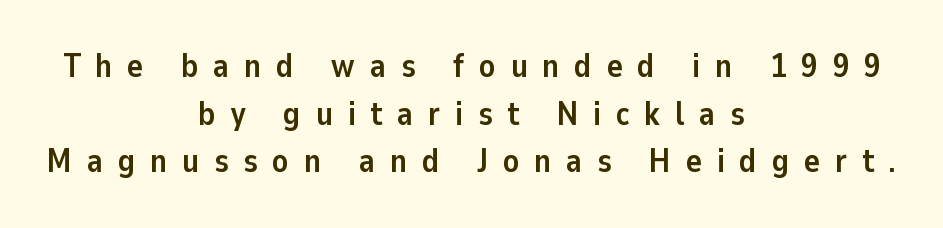
The image shows 33 px semibold sans-serif type, upright; set centered, normal line spacing (1.44x), unusually wide letter spacing (+0.45 em), not underlined; low stroke contrast and a medium x-height.
